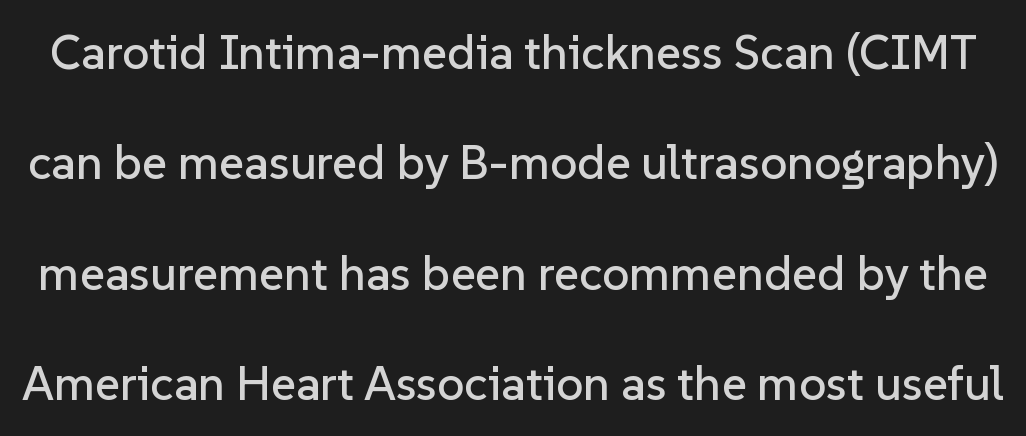
This rendering employs a face without finishing strokes, i.e., a sans-serif. You could fit nearly another row in the gap between these rows. Every character sits straight up, as roman type does. Beneath every word, the page is bare. Proportional: the letters do not fall into vertical columns. Caption: standard tracking, unaltered.
